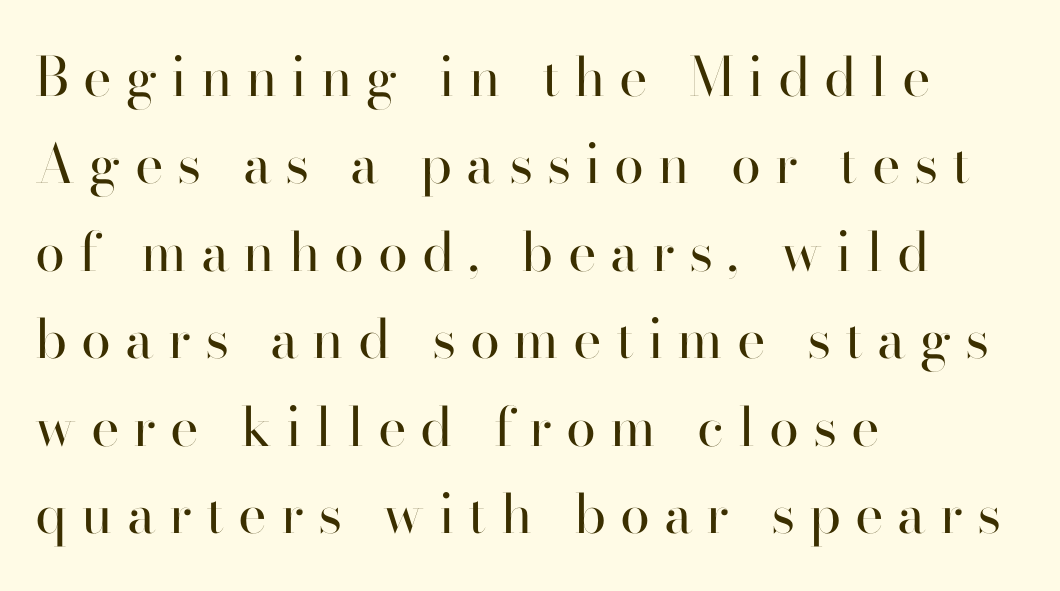
Q: Is the text bold? A: No.
Q: Is the text italic (slanted)? A: No, it is upright.
Q: Is the typeface a serif or a sans-serif typeface? A: Sans-serif.
Q: Is the text underlined? A: No.
Q: How is the paragraph aligned? A: Left-aligned.
Q: Is the spacing between letters normal or unusually wide? A: Unusually wide.
Q: Is the spacing between lines tight, normal or loose? A: Normal.
Q: Width (condensed, normal, or wide)? A: Normal.
Q: Stroke contrast? A: High.
Q: x-height? A: Small.
Q: Monospaced? A: No.
